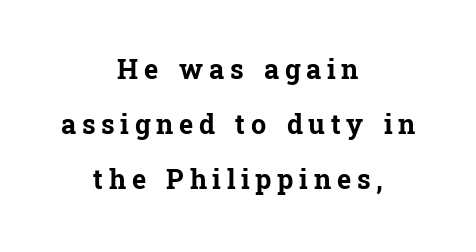
The image shows 27 px bold type, upright; set centered, loose line spacing (2.04x), unusually wide letter spacing (+0.21 em), not underlined.
